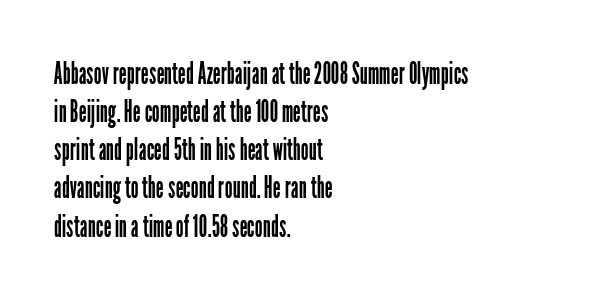
Q: Is the text bold? A: No.
Q: Is the text italic (slanted)? A: No, it is upright.
Q: Is the typeface a serif or a sans-serif typeface? A: Sans-serif.
Q: Is the text underlined? A: No.
Q: How is the paragraph aligned? A: Left-aligned.
Q: Is the spacing between letters normal or unusually wide? A: Normal.
Q: Width (condensed, normal, or wide)? A: Condensed.
Q: Stroke contrast? A: Low.
Q: x-height? A: Medium.
Q: Monospaced? A: No.
